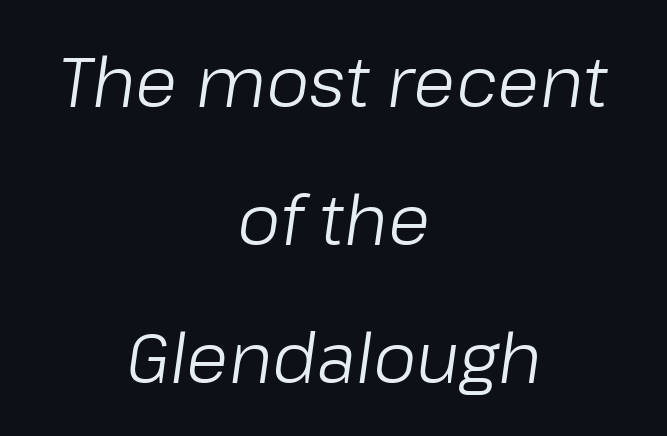
Q: Is the text bold? A: No.
Q: Is the text italic (slanted)? A: Yes, it leans right by about 8 degrees.
Q: Is the text underlined? A: No.
Q: How is the paragraph aligned? A: Centered.
Q: Is the spacing between letters normal or unusually wide? A: Normal.
Q: Is the spacing between lines tight, normal or loose? A: Loose.
Q: Width (condensed, normal, or wide)? A: Normal.
Q: Stroke contrast? A: Low.
Q: x-height? A: Medium.
Q: Monospaced? A: No.
